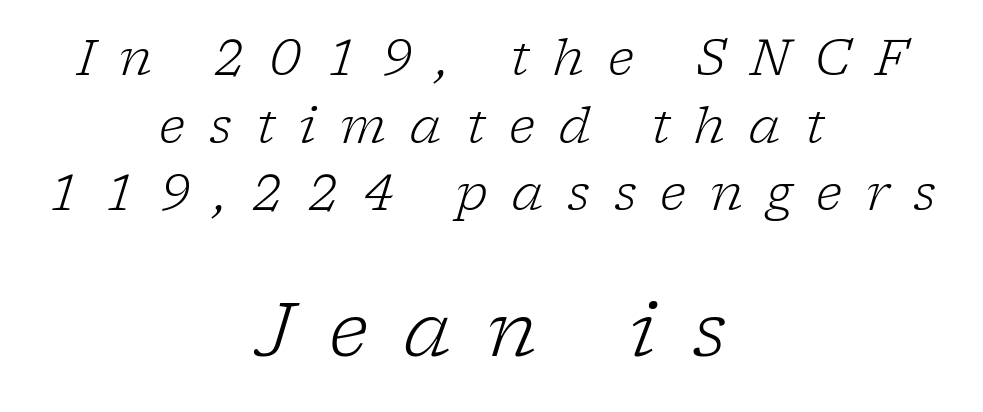
{"serif": "yes", "italic": "yes", "lean": "right", "slant_degrees": 17, "bold": "no", "weight": "light", "width": "normal", "stroke_contrast": "low", "x_height": "medium", "monospaced": "no", "underline": "no", "align": "center", "line_spacing": "normal", "line_spacing_ratio": 1.38, "letter_spacing": "wide", "letter_spacing_em": 0.49, "larger_block": "second", "size_ratio": 1.51, "glyph_px": 74}
